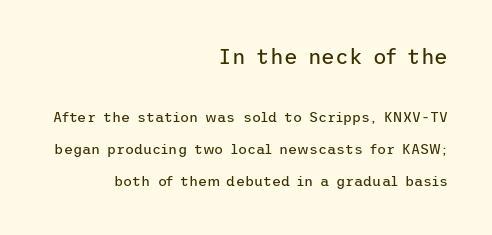
Q: Is the text bold? A: No.
Q: Is the text italic (slanted)? A: No, it is upright.
Q: Is the text underlined? A: No.
Q: How is the paragraph aligned? A: Right-aligned.
Q: Is the spacing between letters normal or unusually wide? A: Normal.
Q: Is the spacing between lines tight, normal or loose? A: Loose.
Q: Which block of text is set in a larger size, the first (top) or the second (bottom)? A: The first (top) one.
